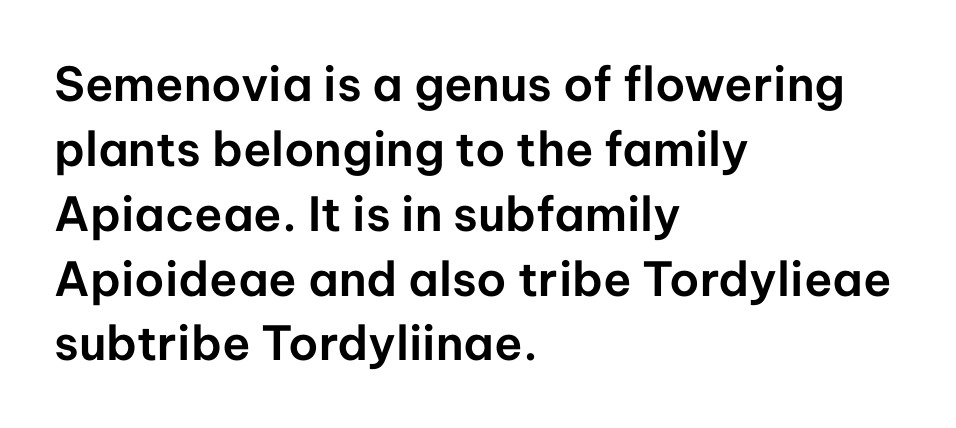
Every character sits straight up, as roman type does. Check under the words: just untouched page. Regarding serifs, this sample does without them. Each word holds together tightly as a unit, with standard inter-letter gaps.
